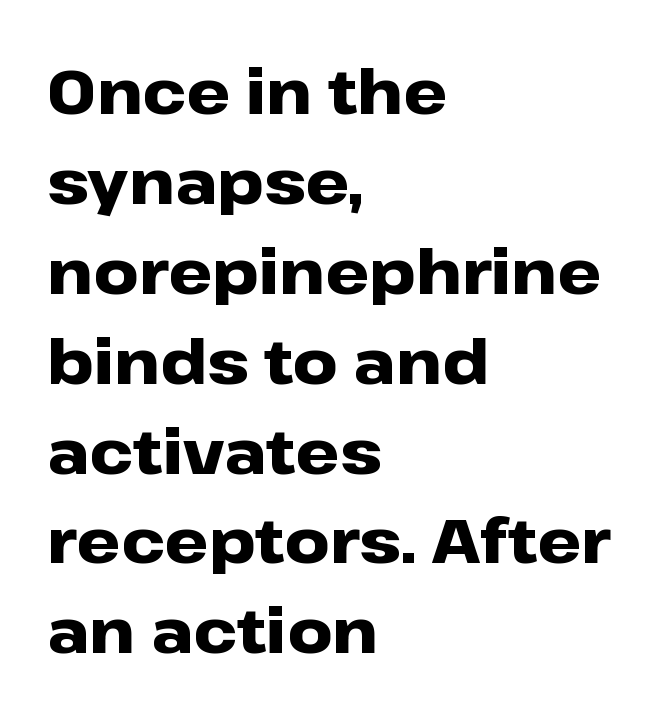
The image shows 62 px heavy, wide sans-serif type, upright; set left-aligned, normal line spacing (1.45x), normal letter spacing, not underlined; low stroke contrast and a medium x-height.
